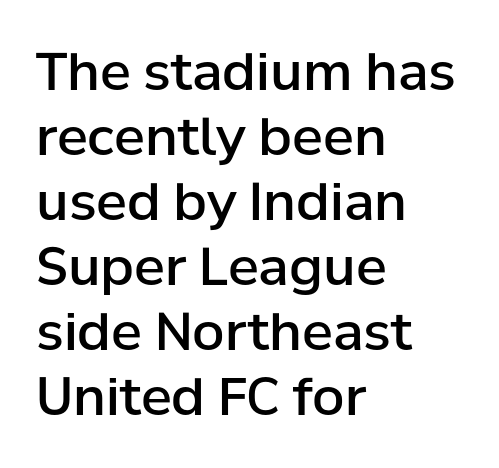
{"serif": "no", "italic": "no", "bold": "semi", "weight": "semibold", "width": "normal", "stroke_contrast": "low", "x_height": "medium", "monospaced": "no", "underline": "no", "align": "left", "line_spacing": "normal", "line_spacing_ratio": 1.25, "letter_spacing": "normal", "letter_spacing_em": 0.0, "glyph_px": 52}
